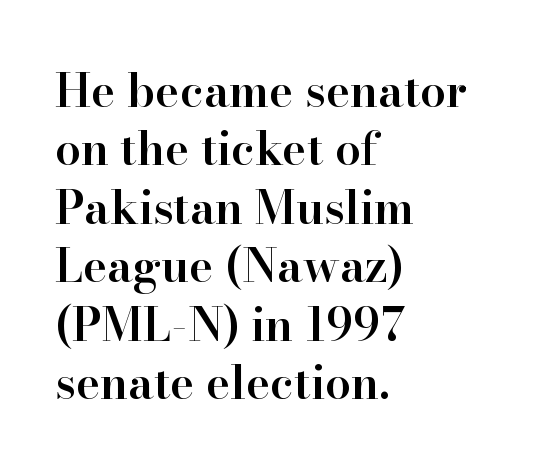
Q: Is the text bold? A: Semi-bold.
Q: Is the text italic (slanted)? A: No, it is upright.
Q: Is the typeface a serif or a sans-serif typeface? A: Serif.
Q: Is the text underlined? A: No.
Q: How is the paragraph aligned? A: Left-aligned.
Q: Is the spacing between letters normal or unusually wide? A: Normal.
Q: Is the spacing between lines tight, normal or loose? A: Normal.
Q: Width (condensed, normal, or wide)? A: Normal.
Q: Stroke contrast? A: High.
Q: x-height? A: Small.
Q: Monospaced? A: No.
